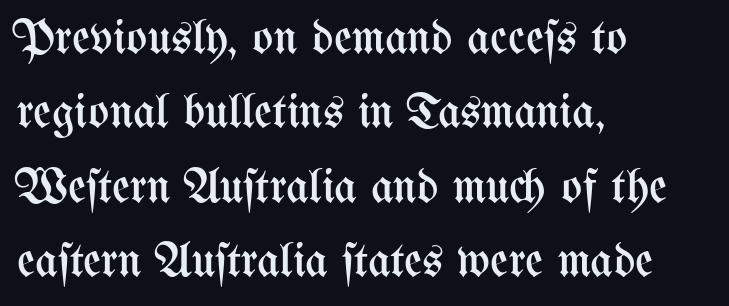
Q: Is the text bold? A: No.
Q: Is the text italic (slanted)? A: No, it is upright.
Q: Is the text underlined? A: No.
Q: How is the paragraph aligned? A: Left-aligned.
Q: Is the spacing between letters normal or unusually wide? A: Normal.
Q: Is the spacing between lines tight, normal or loose? A: Normal.
Q: Width (condensed, normal, or wide)? A: Condensed.
Q: Stroke contrast? A: Medium.
Q: x-height? A: Medium.
Q: Monospaced? A: No.
